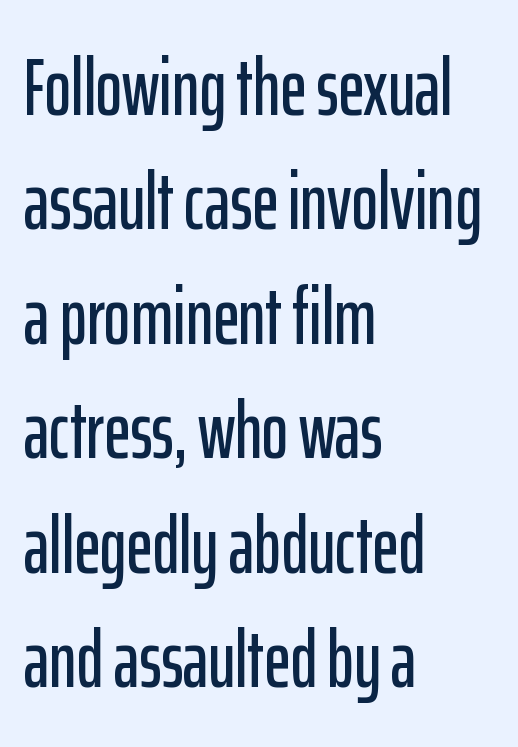
The image shows 80 px condensed sans-serif type, upright; set left-aligned, normal line spacing (1.43x), normal letter spacing, not underlined; low stroke contrast and a medium x-height.
